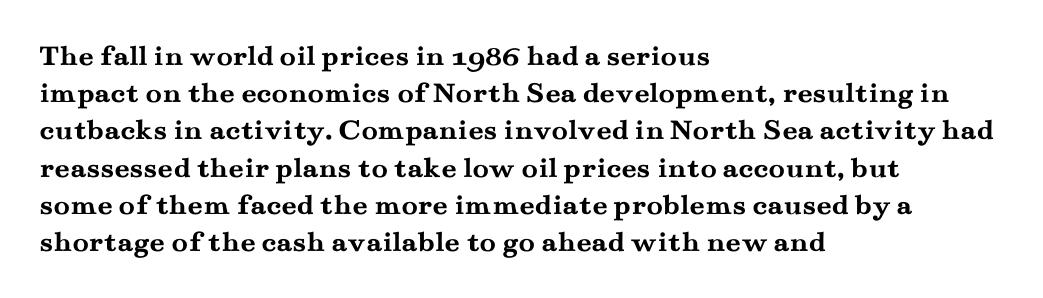
The image shows 30 px semibold, wide serif type, upright; set left-aligned, line spacing 1.24x, normal letter spacing, not underlined; medium stroke contrast and a small x-height.
